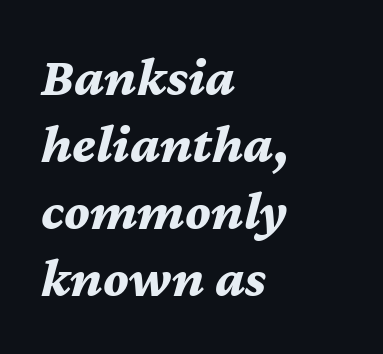
{"italic": "yes", "lean": "right", "slant_degrees": 12, "bold": "yes", "weight": "bold", "width": "normal", "stroke_contrast": "medium", "x_height": "medium", "monospaced": "no", "underline": "no", "align": "left", "line_spacing_ratio": 1.22, "letter_spacing": "normal", "letter_spacing_em": 0.0, "glyph_px": 55}
